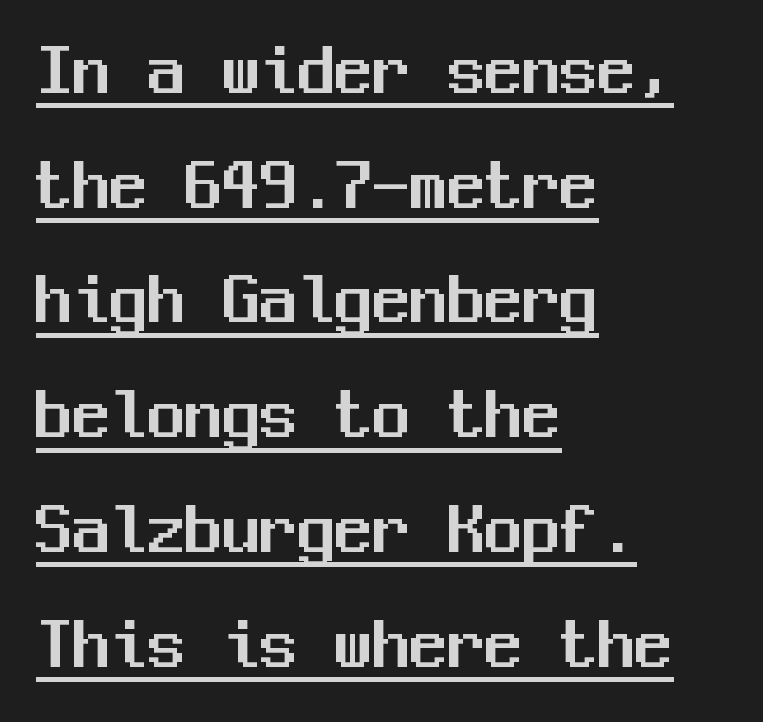
The rendering uses typewriter-style spacing with identical character cells. Every row of glyphs begins at an identical x-position on the left. Horizontal bands of white between lines are of average thickness. Every word sits above its own underline.
